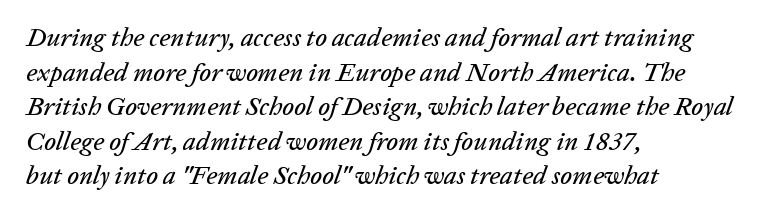
The image shows 26 px text type, italic (leaning right); set left-aligned, normal line spacing (1.33x), normal letter spacing, not underlined.
